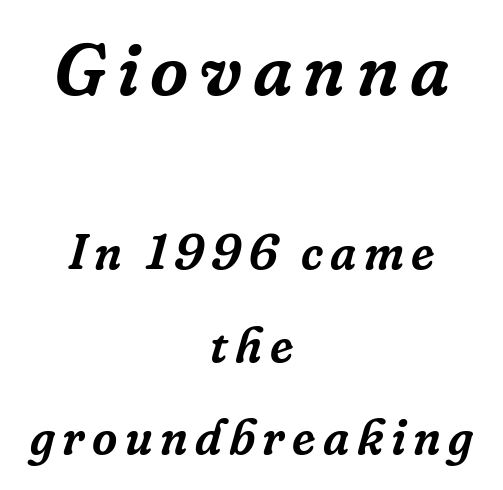
Q: Is the text italic (slanted)? A: Yes, it leans right by about 16 degrees.
Q: Is the typeface a serif or a sans-serif typeface? A: Serif.
Q: Is the text underlined? A: No.
Q: How is the paragraph aligned? A: Centered.
Q: Which block of text is set in a larger size, the first (top) or the second (bottom)? A: The first (top) one.
Q: Width (condensed, normal, or wide)? A: Normal.
Q: Stroke contrast? A: Low.
Q: x-height? A: Medium.
Q: Monospaced? A: No.
